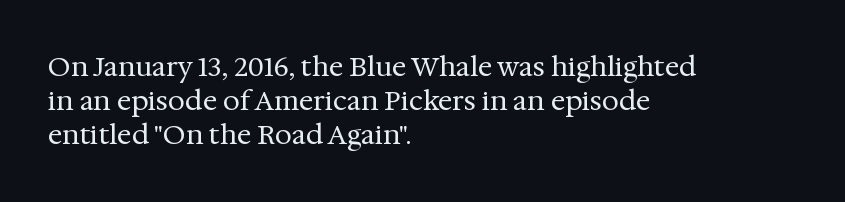
The image shows 27 px text type, upright; set left-aligned, normal line spacing (1.26x), normal letter spacing, not underlined.
